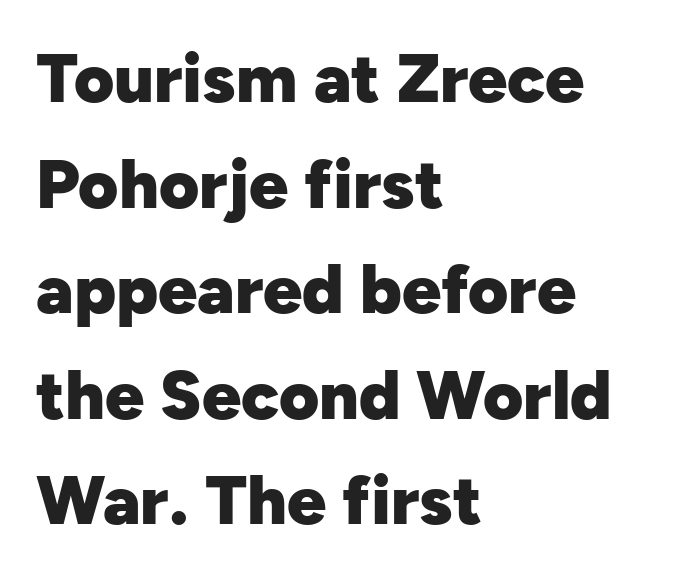
Horizontally, the lines are justified to the leading edge only. The face used here has the dense, thick strokes of a bold. Looks like regular typesetting: each glyph gets only the width it needs. A typesetter would label this face a sans. Between one letter and the next there's only the usual sliver of space.
